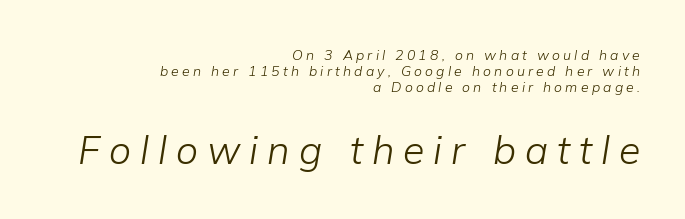
The lines are quadded right. The space directly below the letters is spotless. Here the second block reads like a headline and the first like body copy. The tracking reads as deliberately expanded to a designer's eye. The lines are packed closely together with very little leading. These glyphs show unthickened strokes, regular width or finer.
